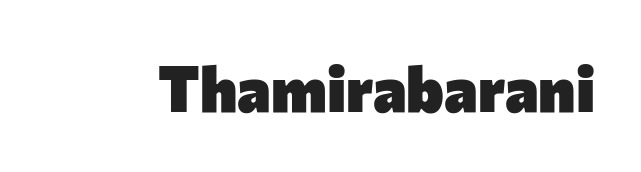
{"serif": "no", "italic": "no", "bold": "yes", "weight": "heavy", "width": "normal", "stroke_contrast": "low", "x_height": "medium", "monospaced": "no", "underline": "no", "letter_spacing": "normal", "letter_spacing_em": 0.0, "glyph_px": 64}
